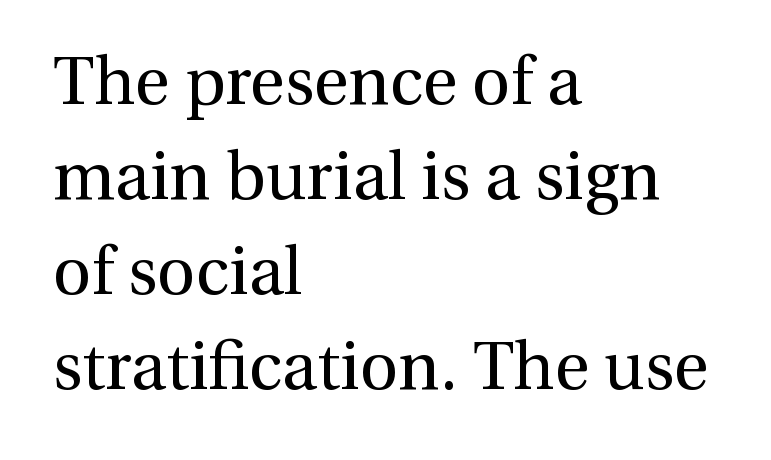
{"serif": "yes", "italic": "no", "bold": "no", "weight": "regular", "width": "normal", "stroke_contrast": "medium", "x_height": "medium", "monospaced": "no", "underline": "no", "align": "left", "line_spacing": "normal", "line_spacing_ratio": 1.42, "letter_spacing": "normal", "letter_spacing_em": 0.0, "glyph_px": 67}
